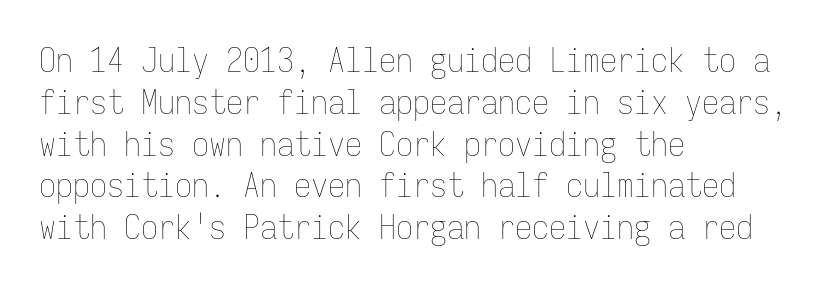
{"italic": "no", "bold": "no", "weight": "thin", "width": "condensed", "stroke_contrast": "low", "x_height": "medium", "monospaced": "yes", "underline": "no", "align": "left", "line_spacing_ratio": 1.23, "letter_spacing": "normal", "letter_spacing_em": 0.0, "glyph_px": 34}
